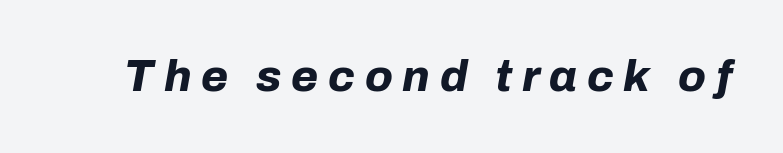
The image shows 44 px bold type, italic (leaning right); set unusually wide letter spacing (+0.22 em), not underlined; low stroke contrast and a medium x-height.
